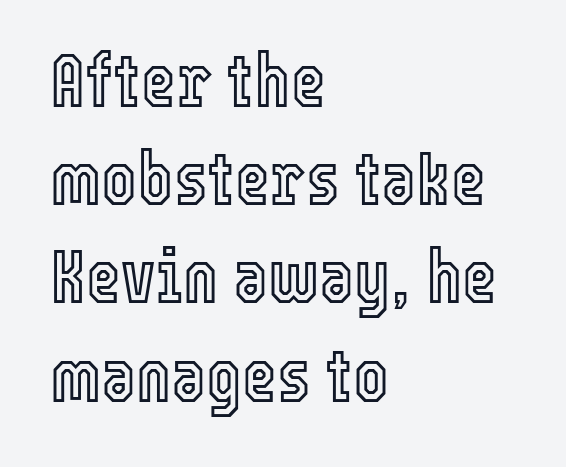
Q: Is the text italic (slanted)? A: No, it is upright.
Q: Is the text underlined? A: No.
Q: How is the paragraph aligned? A: Left-aligned.
Q: Is the spacing between letters normal or unusually wide? A: Normal.
Q: Is the spacing between lines tight, normal or loose? A: Normal.
Q: Width (condensed, normal, or wide)? A: Condensed.
Q: x-height? A: Medium.
Q: Monospaced? A: No.
